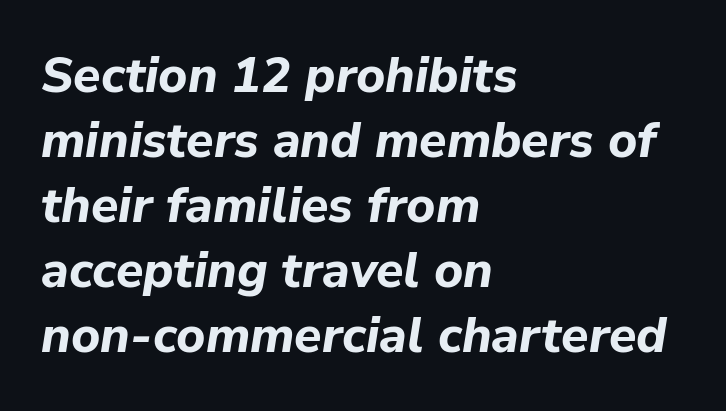
Q: Is the text bold? A: Yes.
Q: Is the text italic (slanted)? A: Yes, it leans right by about 9 degrees.
Q: Is the text underlined? A: No.
Q: How is the paragraph aligned? A: Left-aligned.
Q: Is the spacing between letters normal or unusually wide? A: Normal.
Q: Is the spacing between lines tight, normal or loose? A: Normal.
Q: Width (condensed, normal, or wide)? A: Normal.
Q: Stroke contrast? A: Low.
Q: x-height? A: Medium.
Q: Monospaced? A: No.
